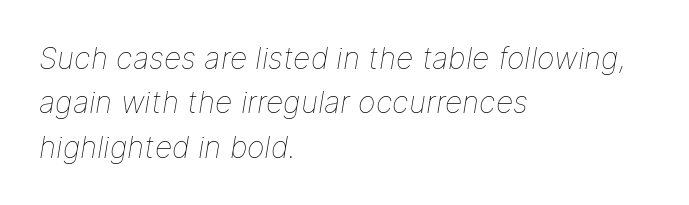
Q: Is the text bold? A: No.
Q: Is the text italic (slanted)? A: Yes, it leans right by about 9 degrees.
Q: Is the text underlined? A: No.
Q: How is the paragraph aligned? A: Left-aligned.
Q: Is the spacing between letters normal or unusually wide? A: Normal.
Q: Is the spacing between lines tight, normal or loose? A: Normal.
Q: Width (condensed, normal, or wide)? A: Normal.
Q: Stroke contrast? A: Low.
Q: x-height? A: Medium.
Q: Monospaced? A: No.
